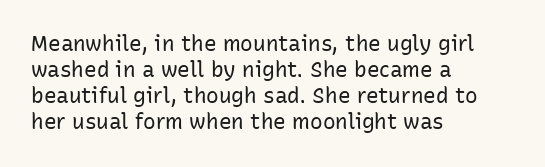
The typography opts for an upright posture over an oblique one. Unmarked baselines from the first word to the last. Students, note that the glyphs here touch the page at normal intervals. Which margin do the lines hug? The left one — the right edge is uneven. The typesetting does not lean heavy: it is not bold.
